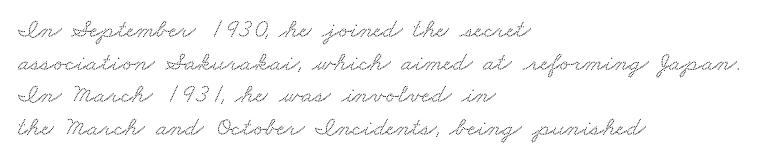
The image shows 27 px text type; set left-aligned, line spacing 1.21x, normal letter spacing, not underlined.
